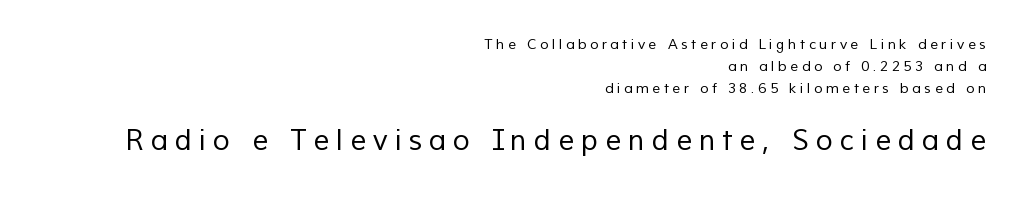
Observe the absence of serifs on each vertical stroke in this sample. Each stroke keeps to a modest, everyday thickness or less. This sample is right-justified, so line beginnings fall wherever the words allow. Horizontal bands of white between lines are of average thickness. Just letters on the line, the space beneath them empty.
